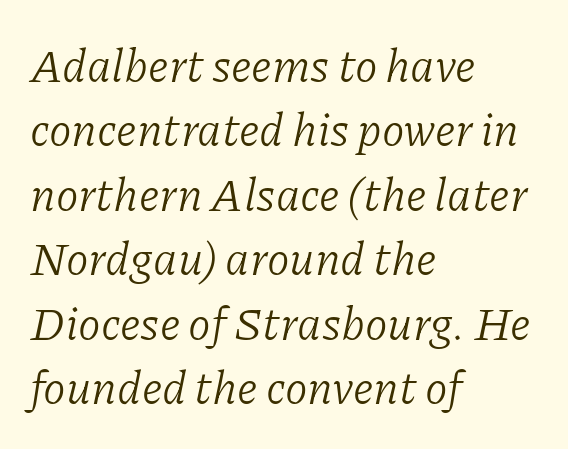
The image shows 46 px light serif type, italic (leaning right); set left-aligned, normal line spacing (1.4x), normal letter spacing, not underlined; low stroke contrast and a medium x-height.
